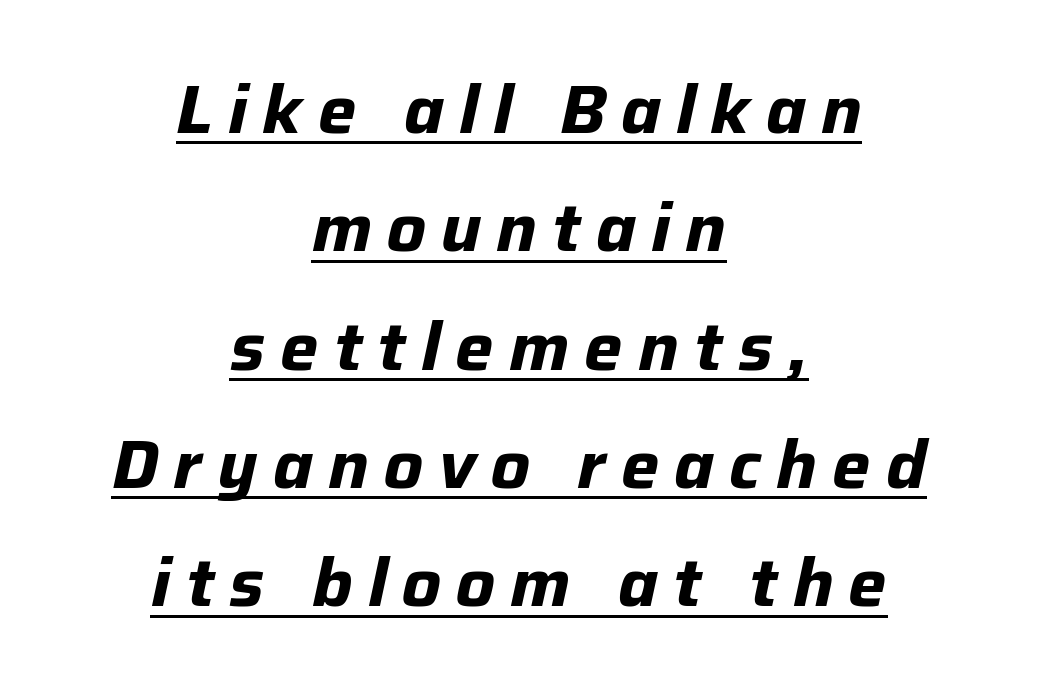
The image shows 68 px bold type, italic (leaning right); set centered, line spacing 1.74x, unusually wide letter spacing (+0.22 em), underlined; low stroke contrast and a medium x-height.
